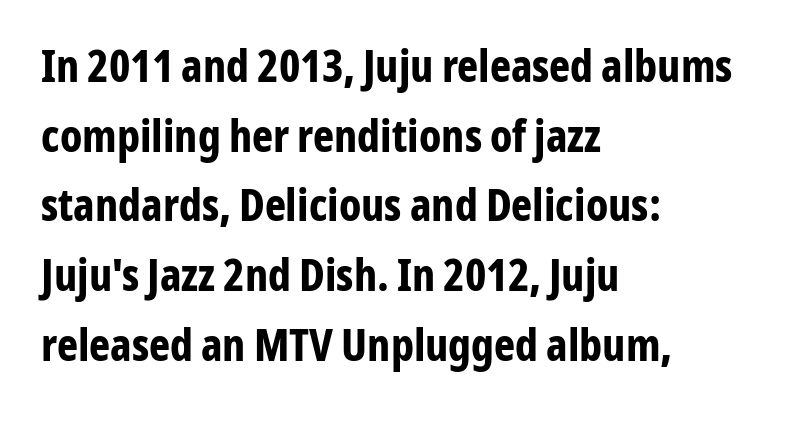
Posture: upright roman. Type without underlining. How heavy is the stroke? Heavy — this is a bold. Nothing unusual about the tracking: characters are spaced as the font intends. Which margin do the lines hug? The left one — the right edge is uneven.
